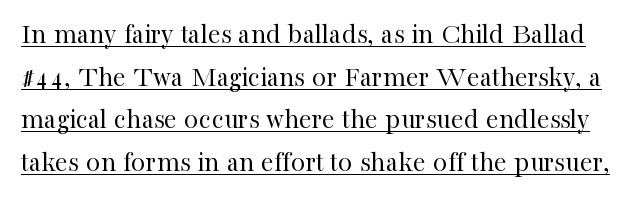
Q: Is the text bold? A: No.
Q: Is the text italic (slanted)? A: No, it is upright.
Q: Is the typeface a serif or a sans-serif typeface? A: Serif.
Q: Is the text underlined? A: Yes.
Q: Is the spacing between letters normal or unusually wide? A: Normal.
Q: Is the spacing between lines tight, normal or loose? A: Normal.
Q: Width (condensed, normal, or wide)? A: Normal.
Q: Stroke contrast? A: High.
Q: x-height? A: Medium.
Q: Monospaced? A: No.
